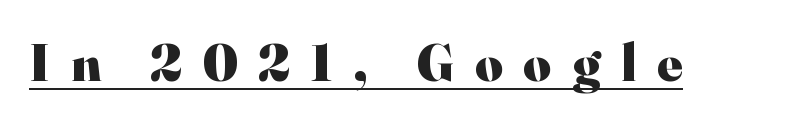
Q: Is the text bold? A: Yes.
Q: Is the text italic (slanted)? A: No, it is upright.
Q: Is the typeface a serif or a sans-serif typeface? A: Serif.
Q: Is the text underlined? A: Yes.
Q: Is the spacing between letters normal or unusually wide? A: Unusually wide.
Q: Width (condensed, normal, or wide)? A: Normal.
Q: Stroke contrast? A: High.
Q: x-height? A: Small.
Q: Monospaced? A: No.
